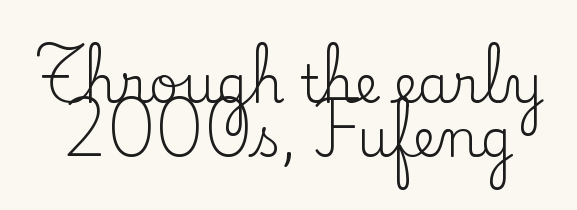
The image shows 52 px regular-weight type, upright; set tight line spacing (1.04x), normal letter spacing, not underlined; low stroke contrast and a small x-height.
